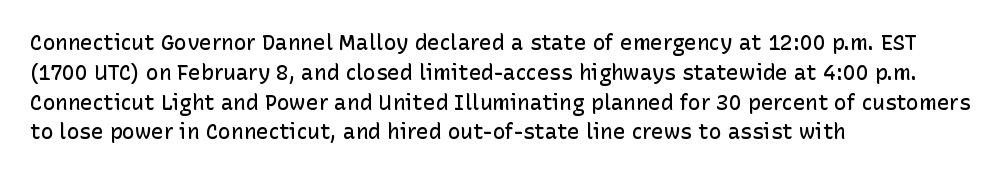
The image shows 21 px text type, upright; set left-aligned, normal line spacing (1.42x), normal letter spacing, not underlined.
